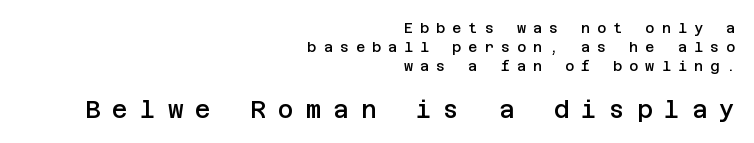
{"italic": "no", "bold": "semi", "underline": "no", "align": "right", "line_spacing": "normal", "line_spacing_ratio": 1.35, "letter_spacing": "wide", "letter_spacing_em": 0.5, "larger_block": "second", "size_ratio": 1.71, "glyph_px": 24}
